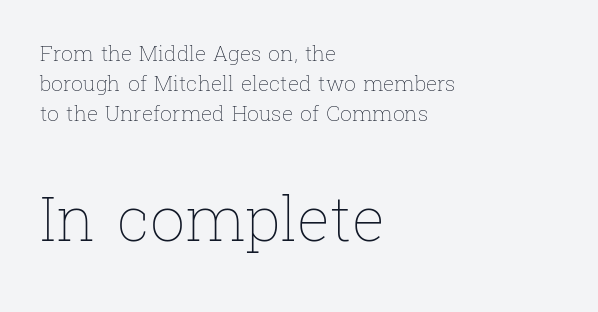
The horizontal fit of the characters is conventional and even. Varying glyph widths throughout — classic text-font behaviour. If you squint, the bottom block still reads clearly — it's the larger of the two. A normal amount of white space separates one row of letters from the next.
